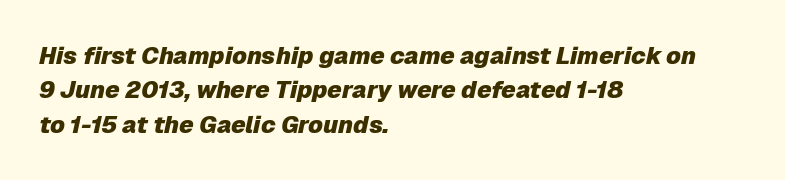
Lines of text with bare space underneath. The lines are quadded left. The rendering uses a moderate line-height, typical for paragraphs. Is the type slanted? Yes — the strokes lean at a clear angle. Tracking value appears to be zero — textbook default spacing. The sample has been set heavy, in full bold.
